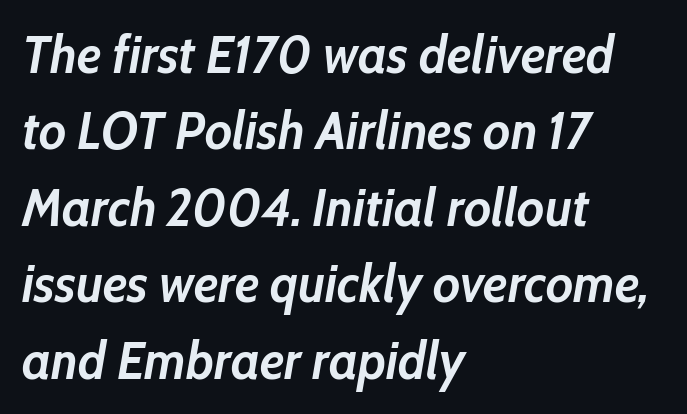
Q: Is the text bold? A: Yes.
Q: Is the text italic (slanted)? A: Yes, it leans right by about 10 degrees.
Q: Is the text underlined? A: No.
Q: How is the paragraph aligned? A: Left-aligned.
Q: Is the spacing between letters normal or unusually wide? A: Normal.
Q: Is the spacing between lines tight, normal or loose? A: Normal.
Q: Width (condensed, normal, or wide)? A: Normal.
Q: Stroke contrast? A: Low.
Q: x-height? A: Medium.
Q: Monospaced? A: No.
